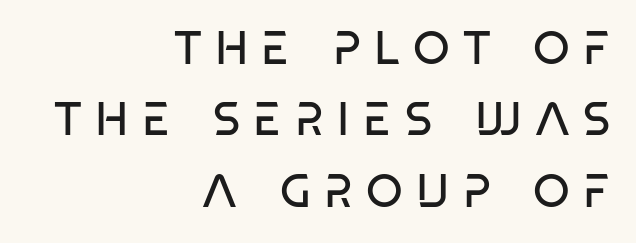
The image shows 47 px regular-weight, condensed sans-serif type, upright; set right-aligned, normal line spacing (1.52x), unusually wide letter spacing (+0.28 em), not underlined; low stroke contrast and a large x-height.
